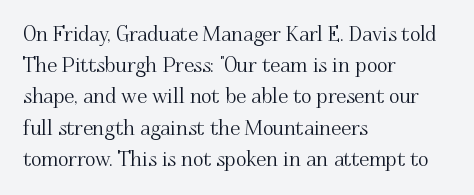
Q: Is the text italic (slanted)? A: No, it is upright.
Q: Is the text underlined? A: No.
Q: How is the paragraph aligned? A: Left-aligned.
Q: Is the spacing between letters normal or unusually wide? A: Normal.
Q: Is the spacing between lines tight, normal or loose? A: Normal.
